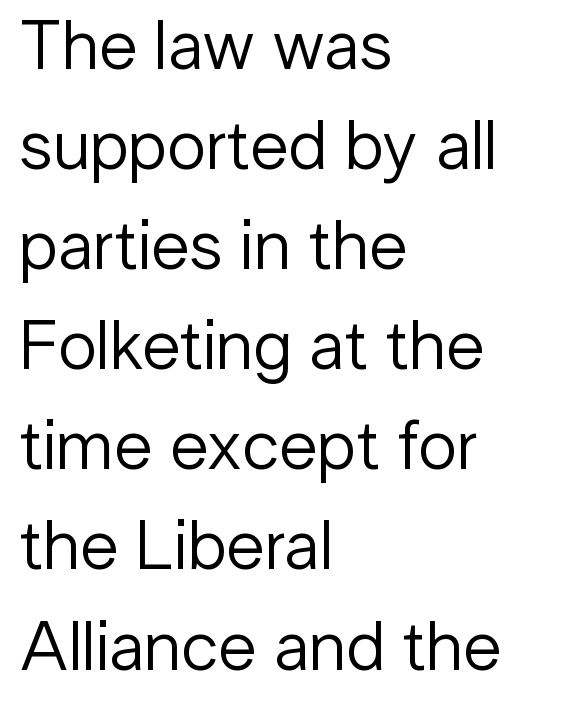
{"serif": "no", "italic": "no", "bold": "no", "weight": "regular", "width": "normal", "stroke_contrast": "low", "x_height": "medium", "monospaced": "no", "underline": "no", "align": "left", "line_spacing": "normal", "line_spacing_ratio": 1.43, "letter_spacing": "normal", "letter_spacing_em": 0.0, "glyph_px": 70}
